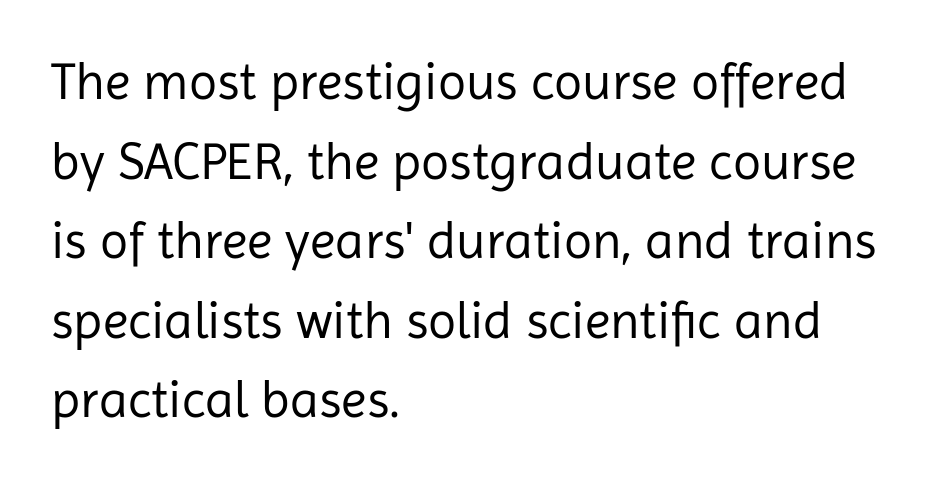
The image shows 52 px regular-weight sans-serif type, upright; set left-aligned, normal line spacing (1.53x), normal letter spacing, not underlined; low stroke contrast and a medium x-height.
